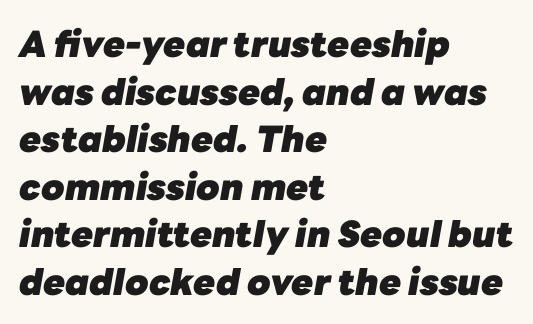
{"italic": "yes", "lean": "right", "slant_degrees": 10, "bold": "yes", "weight": "heavy", "width": "normal", "stroke_contrast": "low", "x_height": "medium", "monospaced": "no", "underline": "no", "align": "left", "line_spacing": "normal", "line_spacing_ratio": 1.32, "letter_spacing": "normal", "letter_spacing_em": 0.0, "glyph_px": 36}
